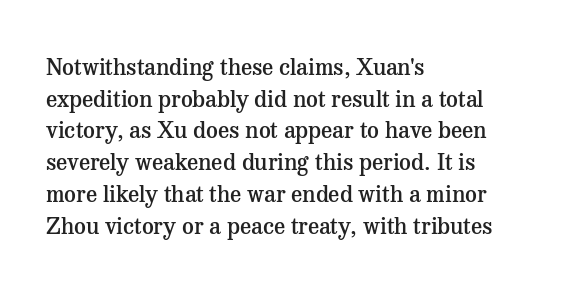
{"italic": "no", "bold": "semi", "underline": "no", "align": "left", "line_spacing": "normal", "line_spacing_ratio": 1.38, "letter_spacing": "normal", "letter_spacing_em": 0.0, "glyph_px": 23}
